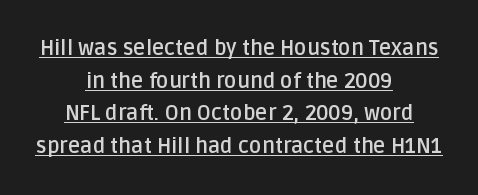
A full-strength bold gives these letters their thick strokes. The rendering keeps characters at their native spacing. The letters stand upright; this is a roman face. Line starts and ends both wander, symmetrically. A baseline rule has been typeset under these characters. The leading is moderate, giving the passage an even texture.
